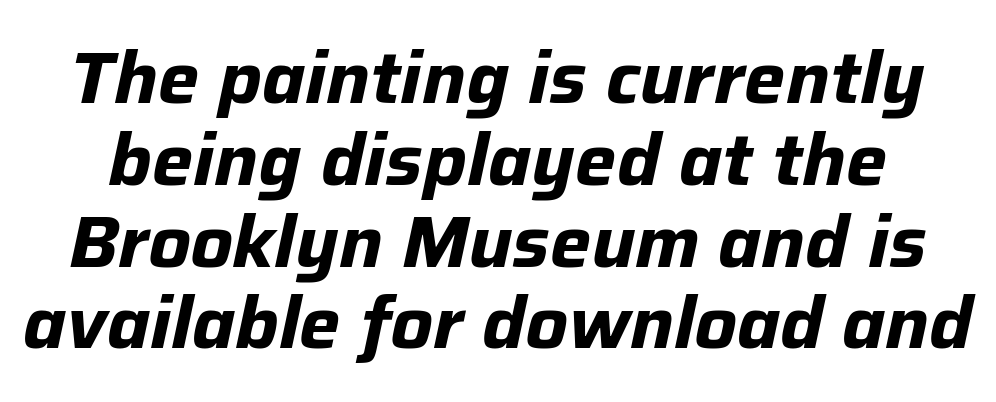
{"italic": "yes", "lean": "right", "slant_degrees": 12, "bold": "yes", "weight": "bold", "width": "normal", "stroke_contrast": "low", "x_height": "medium", "monospaced": "no", "underline": "no", "line_spacing": "tight", "line_spacing_ratio": 1.12, "letter_spacing": "normal", "letter_spacing_em": 0.0, "glyph_px": 73}
